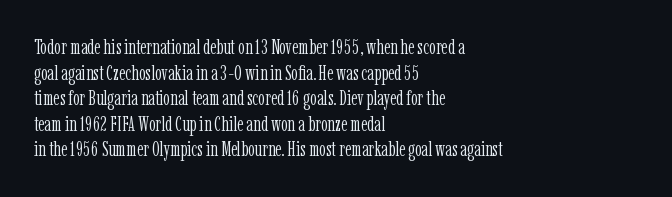
Q: Is the text bold? A: No.
Q: Is the text italic (slanted)? A: No, it is upright.
Q: Is the text underlined? A: No.
Q: How is the paragraph aligned? A: Left-aligned.
Q: Is the spacing between letters normal or unusually wide? A: Normal.
